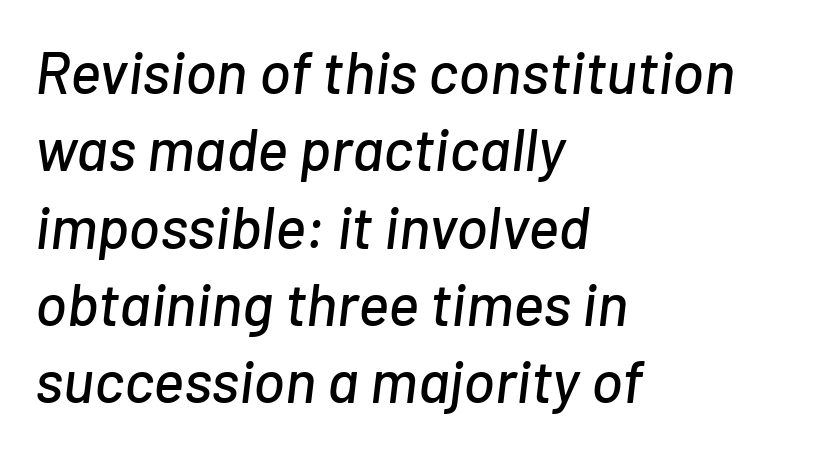
Layout note: lines flush left. The space between consecutive lines is moderate. Characters follow at the spacing the type designer built in. There's an unmistakable incline to the writing here.
